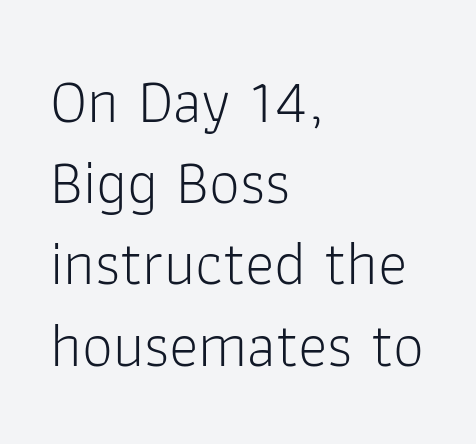
Beneath every word, the page is bare. These lines are rendered in a variable-pitch font. In terms of posture, this sample is upright. The letters sit at their default tracking, neither squeezed nor spread. Weight: in the light-to-regular range. Casual observation: everything's shoved over to the left.
